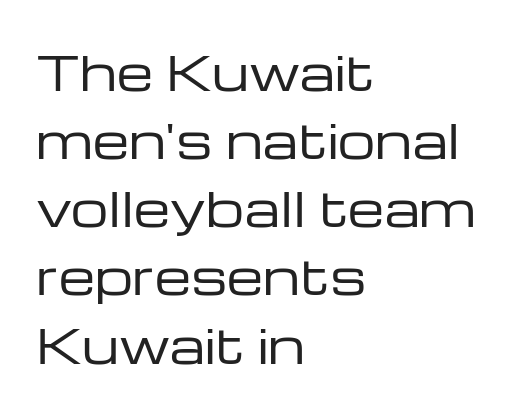
Quick note: underline off. The paragraph shown leans on its left margin. Nobody touched the tracking dial on this one. The strokes carry an ordinary text weight at most.
